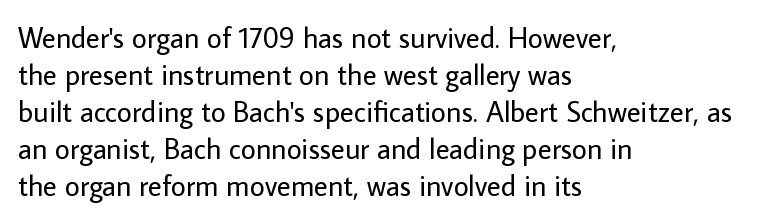
Decoration check: the copy has no underline. Is this a heavy cut? Hardly; it is regular or lighter. The lines are quadded left. Notice how the stems are strictly vertical — no italics here.
